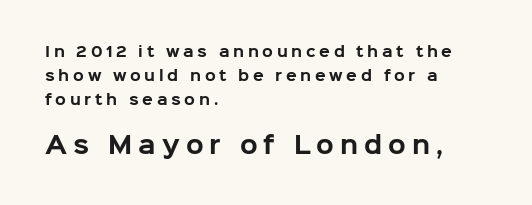
{"italic": "no", "bold": "yes", "underline": "no", "align": "left", "line_spacing_ratio": 1.71, "letter_spacing": "wide", "letter_spacing_em": 0.26, "larger_block": "second", "size_ratio": 1.64, "glyph_px": 23}
